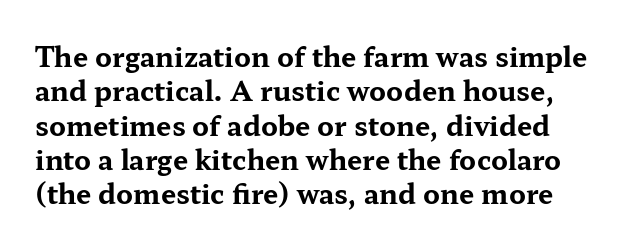
{"italic": "no", "bold": "yes", "underline": "no", "line_spacing": "normal", "line_spacing_ratio": 1.27, "letter_spacing": "normal", "letter_spacing_em": 0.0, "glyph_px": 27}
